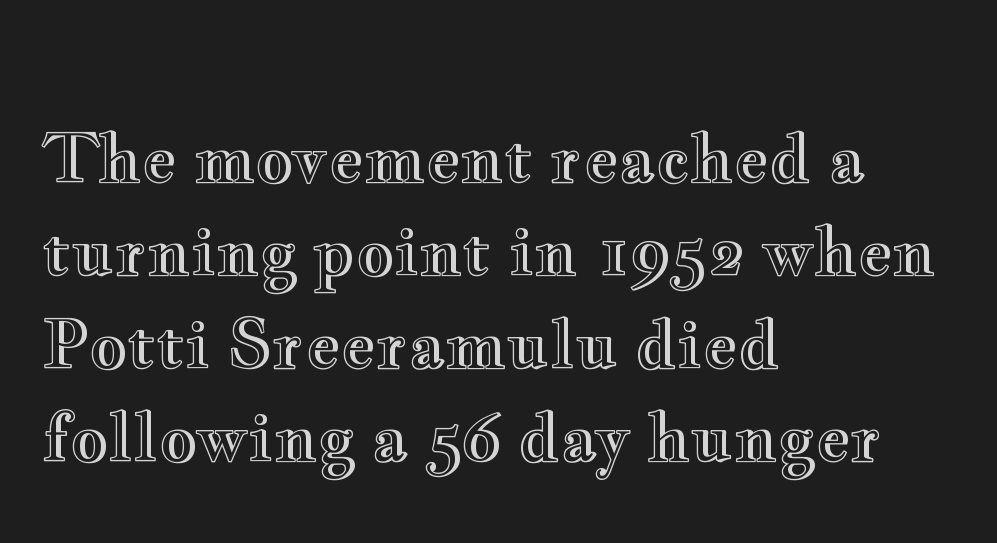
Character widths vary here, with narrow letters taking less room than wide ones. The letters sit at their default tracking, neither squeezed nor spread. You can tell it's not italic because the verticals are truly vertical. Beneath every word, the page is bare. Compared with a centered layout, this one pins lines to the left instead. Vertically, the passage feels balanced, rows spaced as you'd expect.
